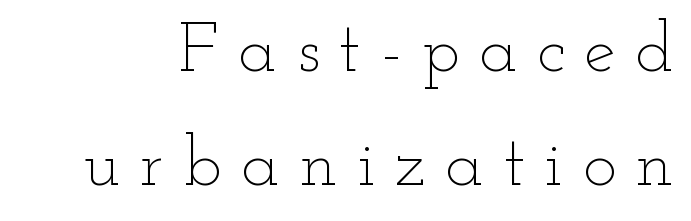
Do the letters lean? They stand straight. Short note: letters widely spaced. The baseline area is clear. Honestly, the row spacing looks completely unremarkable. Do the characters align in a grid? No, the font is proportional.
